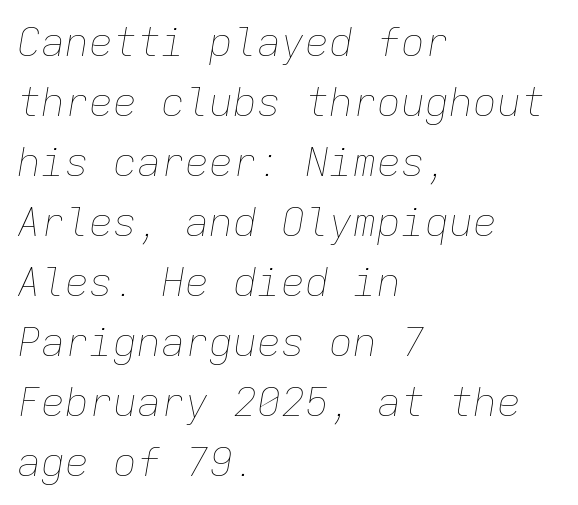
A student would call this left alignment; a typographer would say flush left, rag right. Tracking here is standard; glyphs follow each other at the usual distance. Each row of text sits above clean, open space. Fixed-width glyphs throughout — classic coding-font behaviour.
